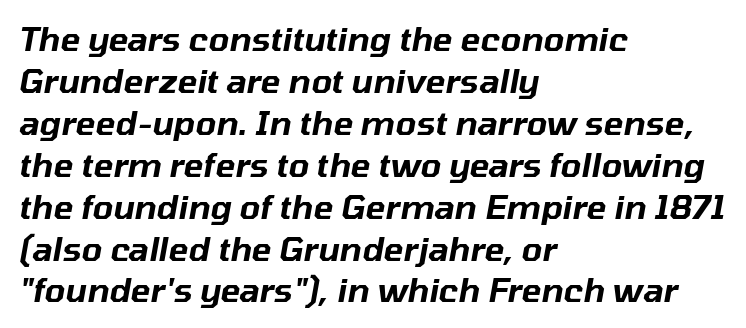
The text carries the slant typical of an italic or oblique font. Only glyphs here, with clear space below each row. The lines in this sample share a left origin and differ only in where they stop. The tracking reads as untouched default to a designer's eye.
